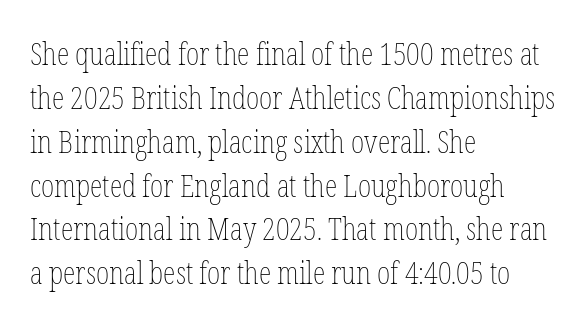
Q: Is the text bold? A: No.
Q: Is the text italic (slanted)? A: No, it is upright.
Q: Is the text underlined? A: No.
Q: How is the paragraph aligned? A: Left-aligned.
Q: Is the spacing between letters normal or unusually wide? A: Normal.
Q: Is the spacing between lines tight, normal or loose? A: Normal.
Q: Width (condensed, normal, or wide)? A: Condensed.
Q: Stroke contrast? A: Low.
Q: x-height? A: Medium.
Q: Monospaced? A: No.
